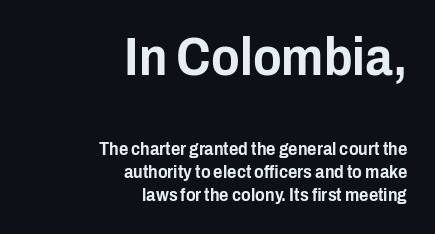
Italic: no, the glyphs are upright roman. The font family rendered here belongs to the sans-serif group. Descenders are the only things crossing below the line. The text block is weighted toward the right margin, trailing off unevenly leftward.
